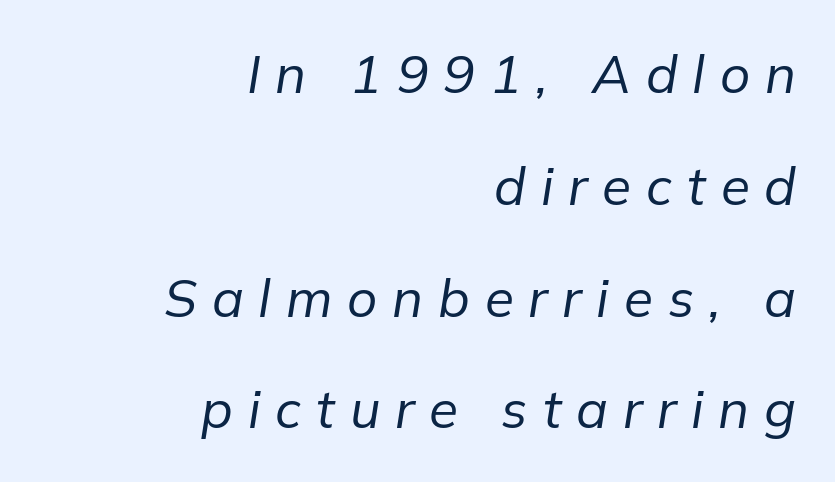
The designer dialed line spacing up above the default. Clear beneath every line of the passage. Compared with a typical body face, this is equally light or lighter still. Observe the wide spacing: letters keep a clear distance from each other.
